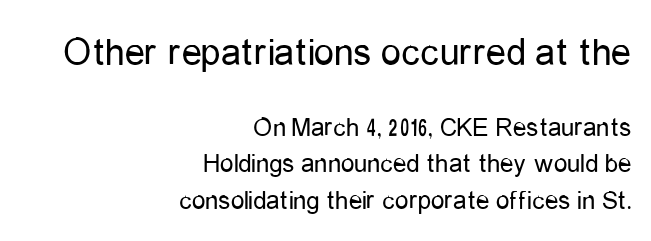
Characters follow at the spacing the type designer built in. The upper block of text is set noticeably larger than the block beneath it. Counters stay open thanks to moderate or lighter strokes. Nothing sits at the stroke ends, so this counts as sans-serif. Italic: no, the glyphs are upright roman.
